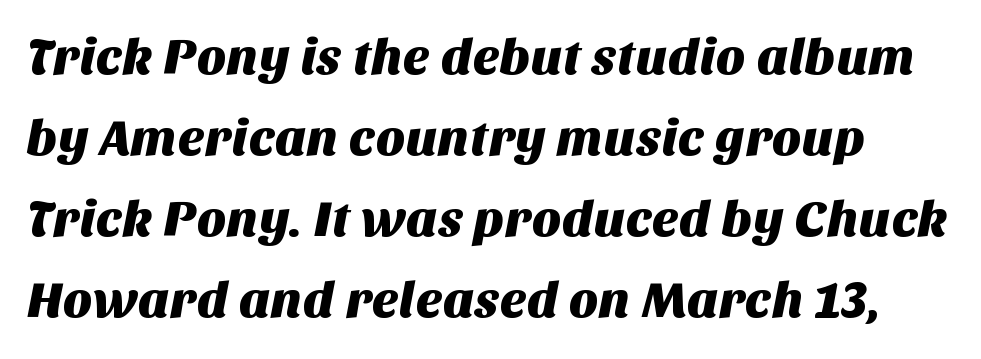
The image shows 51 px sans-serif type; set normal line spacing (1.59x), normal letter spacing, not underlined; medium stroke contrast and a large x-height.
